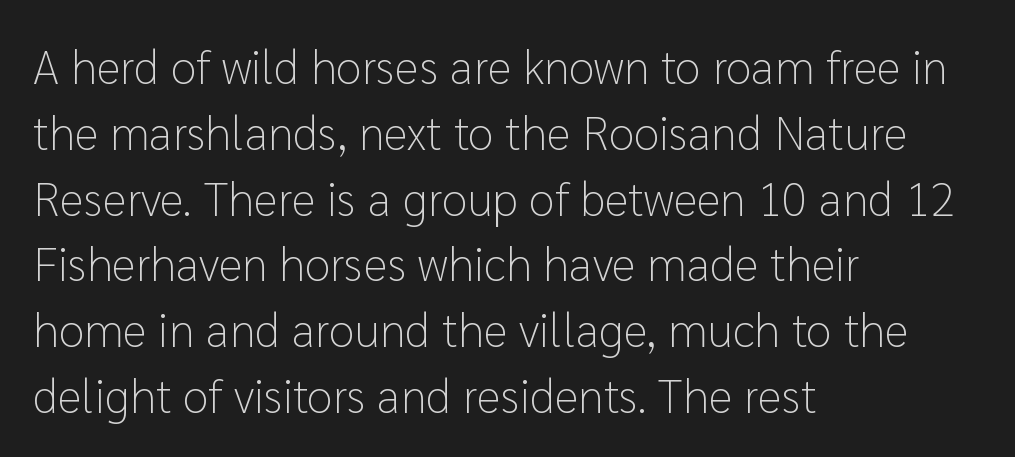
Q: Is the text bold? A: No.
Q: Is the text italic (slanted)? A: No, it is upright.
Q: Is the typeface a serif or a sans-serif typeface? A: Sans-serif.
Q: Is the text underlined? A: No.
Q: How is the paragraph aligned? A: Left-aligned.
Q: Is the spacing between letters normal or unusually wide? A: Normal.
Q: Is the spacing between lines tight, normal or loose? A: Normal.
Q: Width (condensed, normal, or wide)? A: Normal.
Q: Stroke contrast? A: Low.
Q: x-height? A: Medium.
Q: Monospaced? A: No.
